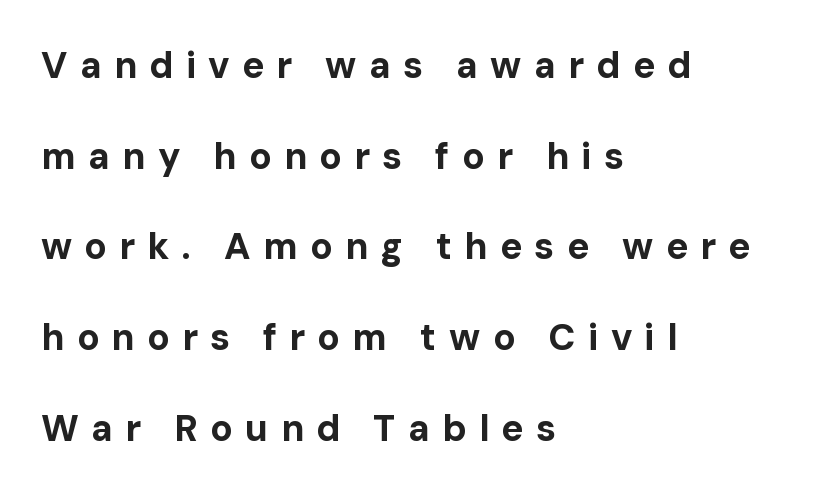
Q: Is the text bold? A: Yes.
Q: Is the text italic (slanted)? A: No, it is upright.
Q: Is the typeface a serif or a sans-serif typeface? A: Sans-serif.
Q: Is the text underlined? A: No.
Q: How is the paragraph aligned? A: Left-aligned.
Q: Is the spacing between letters normal or unusually wide? A: Unusually wide.
Q: Is the spacing between lines tight, normal or loose? A: Loose.
Q: Width (condensed, normal, or wide)? A: Normal.
Q: Stroke contrast? A: Low.
Q: x-height? A: Medium.
Q: Monospaced? A: No.
